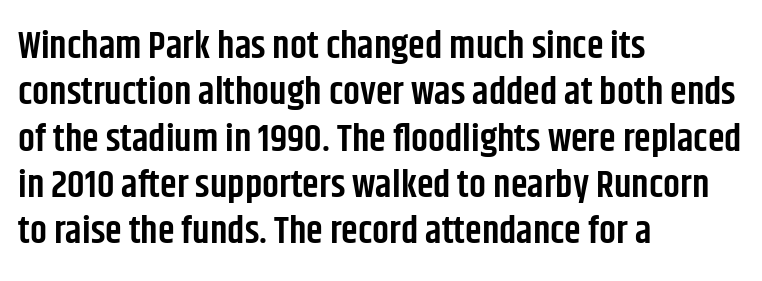
The image shows 38 px semibold, condensed sans-serif type, upright; set left-aligned, line spacing 1.22x, normal letter spacing, not underlined; low stroke contrast and a large x-height.
